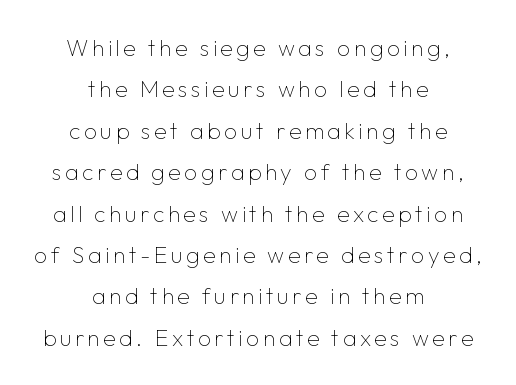
Leftover space on each line is divided equally before and after the words. It's the straight-up-and-down kind of type. Unmarked baselines from the first word to the last. Weight class: somewhere from thin through regular.
